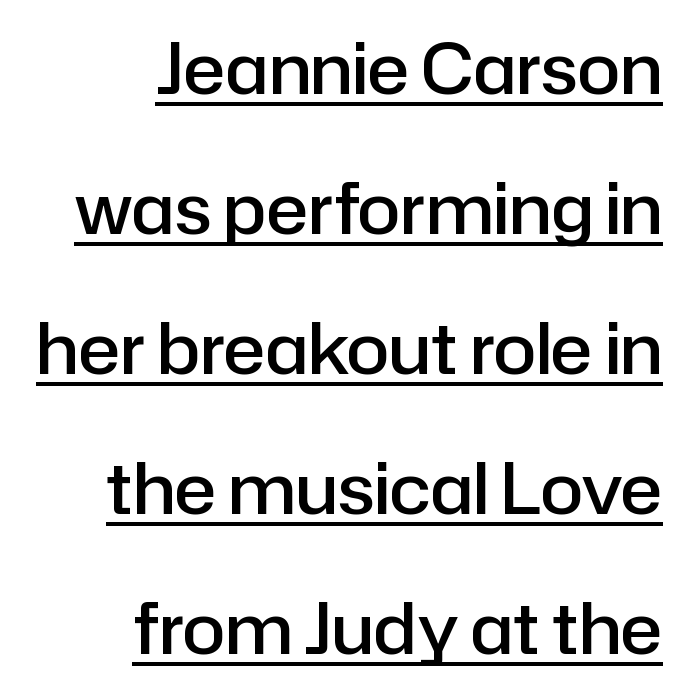
Q: Is the text bold? A: Semi-bold.
Q: Is the text italic (slanted)? A: No, it is upright.
Q: Is the typeface a serif or a sans-serif typeface? A: Sans-serif.
Q: Is the text underlined? A: Yes.
Q: How is the paragraph aligned? A: Right-aligned.
Q: Is the spacing between letters normal or unusually wide? A: Normal.
Q: Is the spacing between lines tight, normal or loose? A: Loose.
Q: Width (condensed, normal, or wide)? A: Normal.
Q: Stroke contrast? A: Low.
Q: x-height? A: Medium.
Q: Monospaced? A: No.
